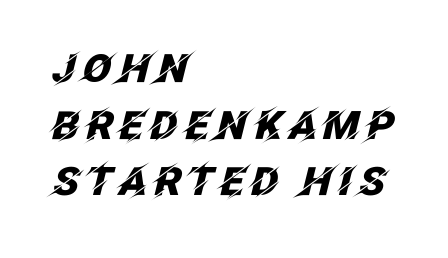
The image shows 39 px heavy type, italic (leaning right); set left-aligned, normal line spacing (1.45x), not underlined; low stroke contrast and a large x-height.
